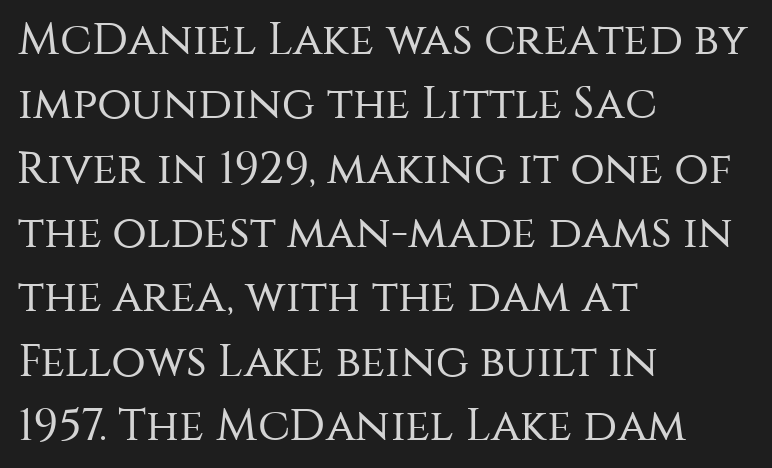
{"serif": "no", "italic": "no", "bold": "no", "weight": "regular", "width": "normal", "stroke_contrast": "medium", "x_height": "large", "monospaced": "no", "underline": "no", "align": "left", "line_spacing": "normal", "line_spacing_ratio": 1.43, "letter_spacing": "normal", "letter_spacing_em": 0.0, "glyph_px": 45}
